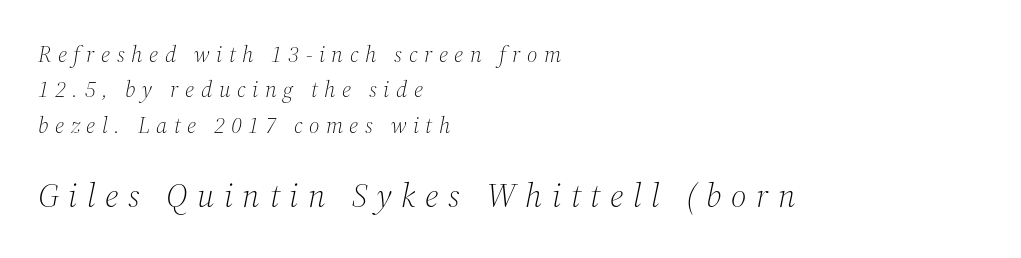
The image shows 34 px light serif type, italic (leaning right); set left-aligned, normal line spacing (1.54x), unusually wide letter spacing (+0.28 em), not underlined; the second (bottom) block is 1.48x larger; medium stroke contrast and a medium x-height.
